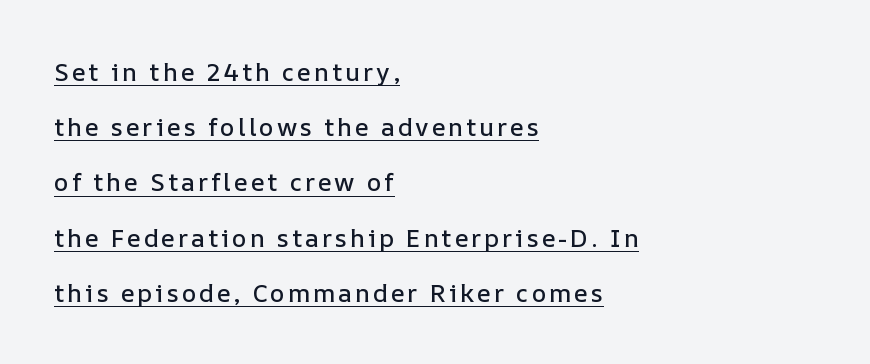
{"italic": "no", "underline": "yes", "align": "left", "line_spacing": "loose", "line_spacing_ratio": 2.21, "glyph_px": 25}
